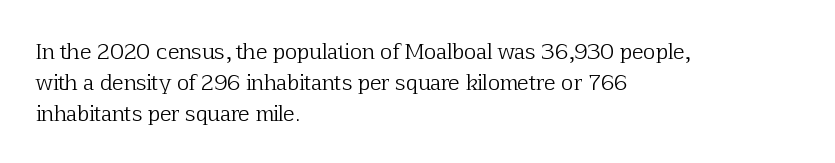
{"italic": "no", "bold": "no", "underline": "no", "align": "left", "line_spacing": "normal", "line_spacing_ratio": 1.47, "letter_spacing": "normal", "letter_spacing_em": 0.0, "glyph_px": 21}
